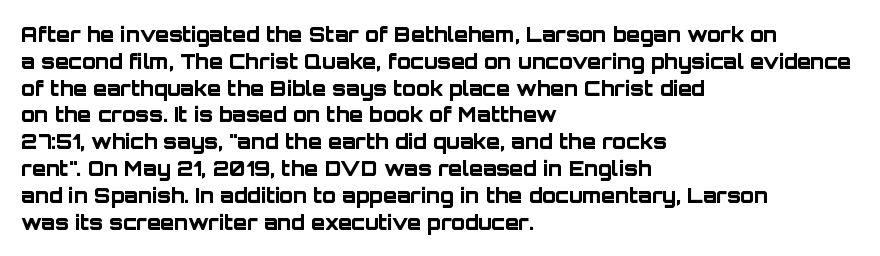
{"italic": "no", "bold": "yes", "underline": "no", "align": "left", "line_spacing": "normal", "line_spacing_ratio": 1.34, "letter_spacing": "normal", "letter_spacing_em": 0.0, "glyph_px": 20}
